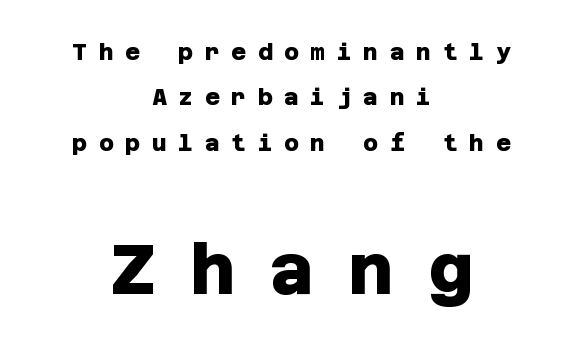
The image shows 69 px heavy sans-serif type; set centered, loose line spacing (1.97x), unusually wide letter spacing (+0.5 em), not underlined; the second (bottom) block is 3.0x larger; low stroke contrast and a large x-height.
